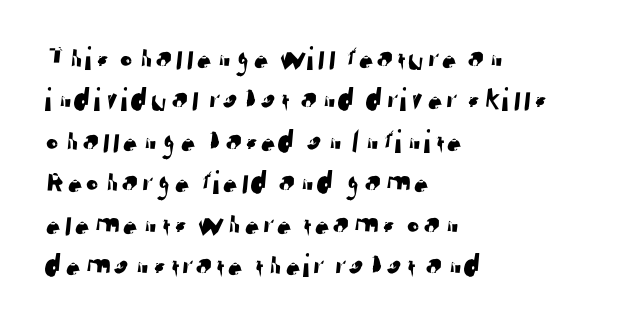
Q: Is the typeface a serif or a sans-serif typeface? A: Sans-serif.
Q: Is the text underlined? A: No.
Q: How is the paragraph aligned? A: Left-aligned.
Q: Is the spacing between letters normal or unusually wide? A: Normal.
Q: Width (condensed, normal, or wide)? A: Normal.
Q: Stroke contrast? A: Low.
Q: x-height? A: Medium.
Q: Monospaced? A: No.
